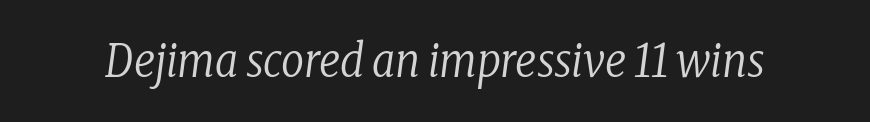
Is this a fixed-width face? No — the glyphs have proportional, varying widths. The letterforms sit shoulder to shoulder at normal distance. The gap between lines stays unmarked. The rendering applies a slant to the glyphs. In terms of letterform style, serifs are clearly present. Counters stay open thanks to moderate or lighter strokes.
